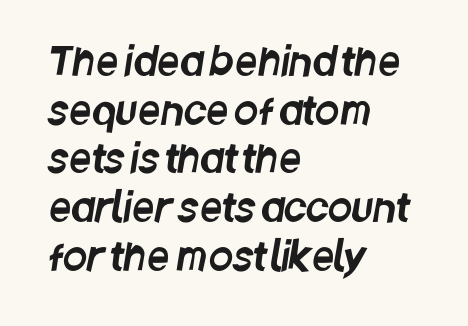
The image shows 39 px condensed sans-serif type; set left-aligned, normal line spacing (1.25x), normal letter spacing, not underlined; low stroke contrast and a large x-height.
